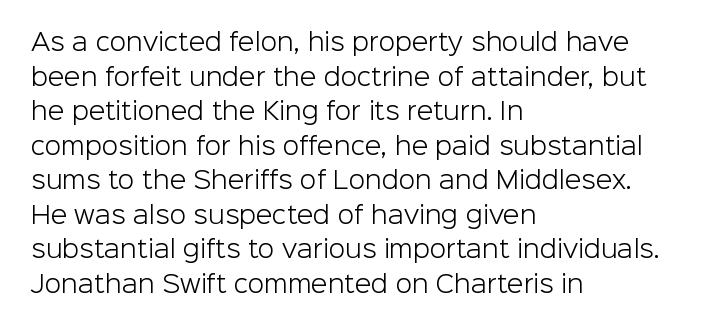
{"italic": "no", "bold": "no", "underline": "no", "align": "left", "line_spacing": "normal", "line_spacing_ratio": 1.44, "letter_spacing": "normal", "letter_spacing_em": 0.0, "glyph_px": 24}
